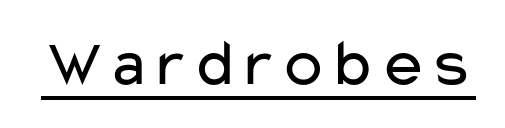
{"serif": "no", "italic": "no", "bold": "no", "weight": "regular", "width": "wide", "stroke_contrast": "low", "x_height": "medium", "monospaced": "no", "underline": "yes", "letter_spacing": "normal", "letter_spacing_em": 0.0, "glyph_px": 67}
